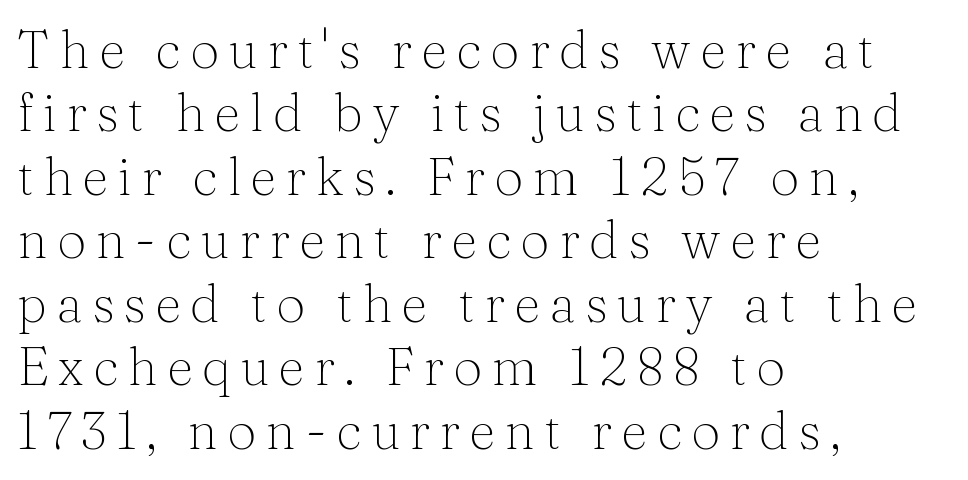
Q: Is the text bold? A: No.
Q: Is the text italic (slanted)? A: No, it is upright.
Q: Is the typeface a serif or a sans-serif typeface? A: Serif.
Q: Is the text underlined? A: No.
Q: How is the paragraph aligned? A: Left-aligned.
Q: Width (condensed, normal, or wide)? A: Normal.
Q: Stroke contrast? A: Medium.
Q: x-height? A: Medium.
Q: Monospaced? A: No.
